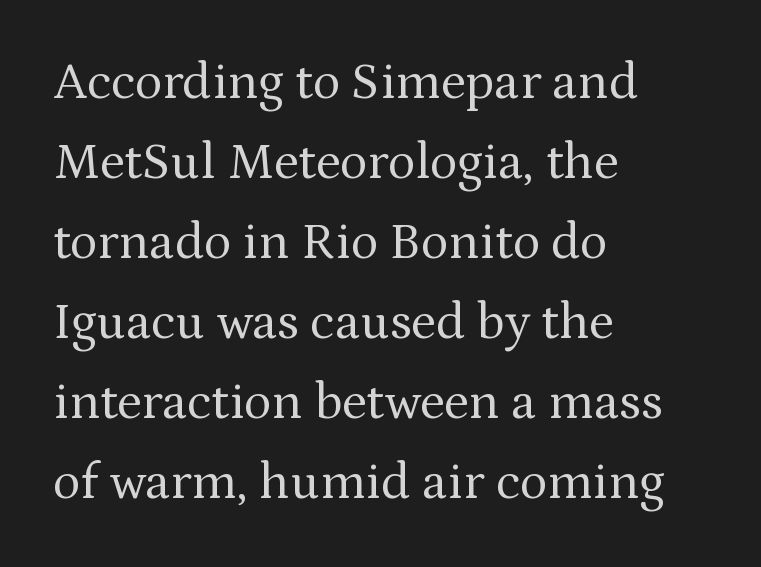
The image shows 52 px regular-weight serif type, upright; set left-aligned, normal line spacing (1.54x), normal letter spacing, not underlined; medium stroke contrast and a medium x-height.
